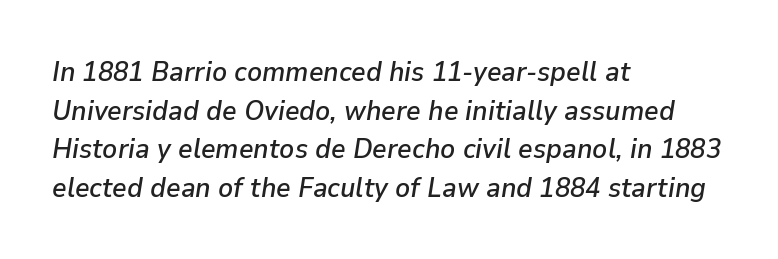
The image shows 28 px text type, italic (leaning right); set left-aligned, normal line spacing (1.38x), normal letter spacing, not underlined; low stroke contrast and a medium x-height.
